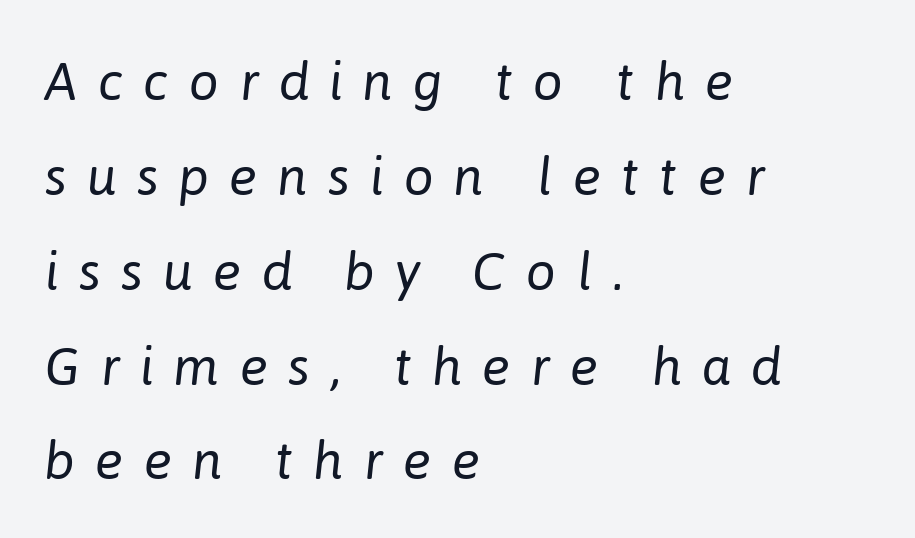
Q: Is the text bold? A: No.
Q: Is the text italic (slanted)? A: Yes, it leans right by about 6 degrees.
Q: Is the text underlined? A: No.
Q: How is the paragraph aligned? A: Left-aligned.
Q: Is the spacing between letters normal or unusually wide? A: Unusually wide.
Q: Width (condensed, normal, or wide)? A: Normal.
Q: Stroke contrast? A: Low.
Q: x-height? A: Medium.
Q: Monospaced? A: No.
